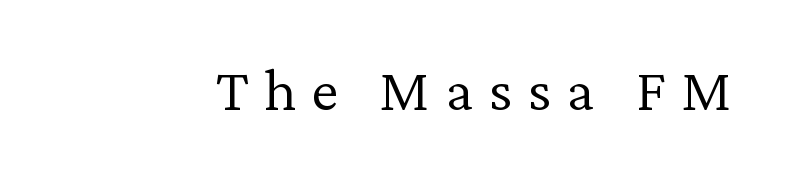
The image shows 62 px light serif type, upright; set unusually wide letter spacing (+0.24 em), not underlined; low stroke contrast and a medium x-height.
